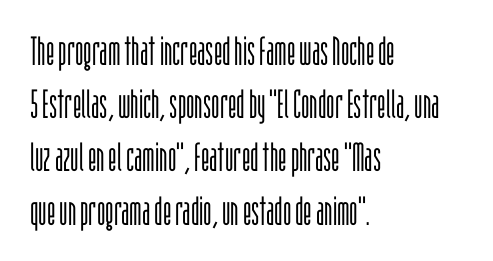
{"serif": "no", "italic": "no", "bold": "no", "weight": "light", "width": "condensed", "stroke_contrast": "low", "x_height": "large", "monospaced": "no", "underline": "no", "align": "left", "line_spacing": "normal", "line_spacing_ratio": 1.33, "letter_spacing": "normal", "letter_spacing_em": 0.0, "glyph_px": 40}
